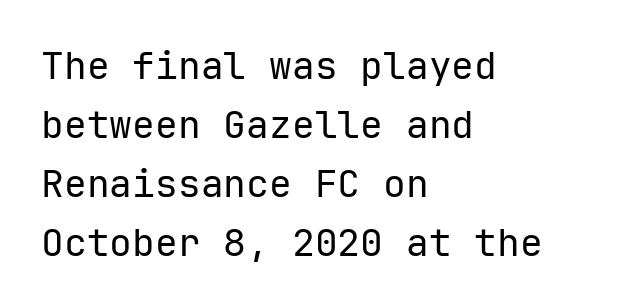
Q: Is the text bold? A: No.
Q: Is the text italic (slanted)? A: No, it is upright.
Q: Is the typeface a serif or a sans-serif typeface? A: Sans-serif.
Q: Is the text underlined? A: No.
Q: How is the paragraph aligned? A: Left-aligned.
Q: Is the spacing between letters normal or unusually wide? A: Normal.
Q: Is the spacing between lines tight, normal or loose? A: Normal.
Q: Width (condensed, normal, or wide)? A: Normal.
Q: Stroke contrast? A: Low.
Q: x-height? A: Medium.
Q: Monospaced? A: Yes.
